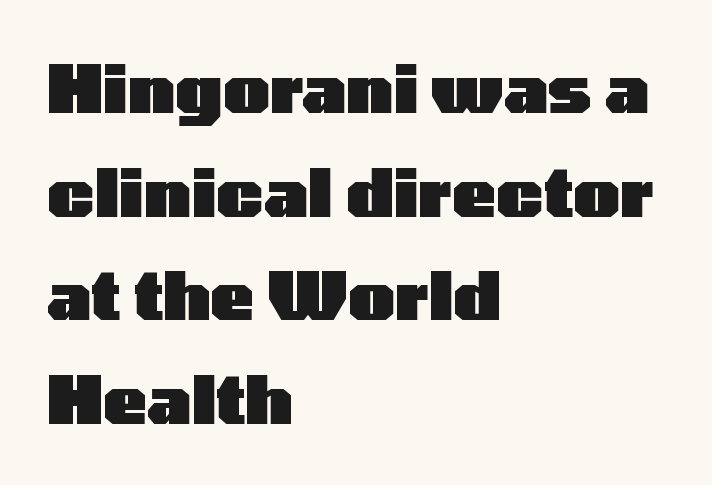
The rendering shows plain stroke endings on the letterforms — a sans-serif design. These lines are rendered in a variable-pitch font. This sample keeps an unexceptional amount of space between lines. Strong, thick strokes mark this as bold type.
